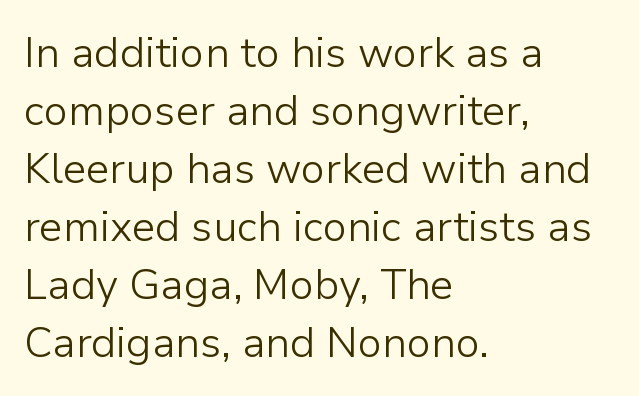
{"serif": "no", "italic": "no", "bold": "no", "weight": "light", "width": "normal", "stroke_contrast": "low", "x_height": "medium", "monospaced": "no", "underline": "no", "align": "left", "line_spacing": "normal", "line_spacing_ratio": 1.38, "letter_spacing": "normal", "letter_spacing_em": 0.0, "glyph_px": 42}
